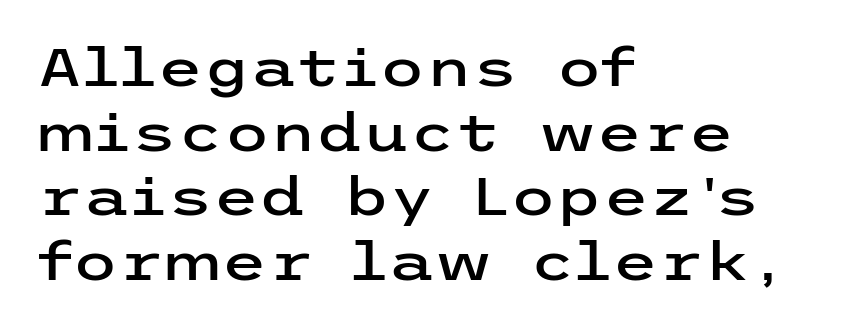
The image shows 53 px wide sans-serif type, upright; set left-aligned, line spacing 1.22x, normal letter spacing, not underlined; low stroke contrast and a medium x-height.
